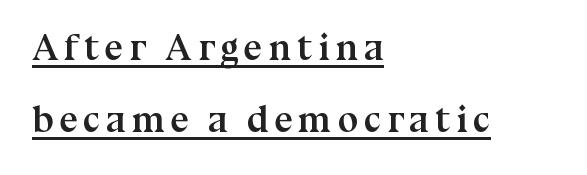
The letters stand upright; this is a roman face. Line spacing here is loose. Underline: present. Emphasis by weight is at full strength: bold.
